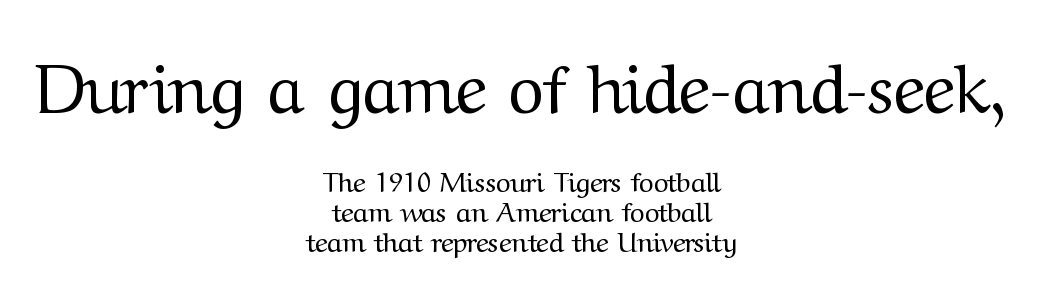
Q: Is the text bold? A: No.
Q: Is the text italic (slanted)? A: No, it is upright.
Q: Is the typeface a serif or a sans-serif typeface? A: Serif.
Q: Is the text underlined? A: No.
Q: How is the paragraph aligned? A: Centered.
Q: Is the spacing between letters normal or unusually wide? A: Normal.
Q: Is the spacing between lines tight, normal or loose? A: Tight.
Q: Which block of text is set in a larger size, the first (top) or the second (bottom)? A: The first (top) one.
Q: Width (condensed, normal, or wide)? A: Normal.
Q: Stroke contrast? A: Medium.
Q: x-height? A: Medium.
Q: Monospaced? A: No.
